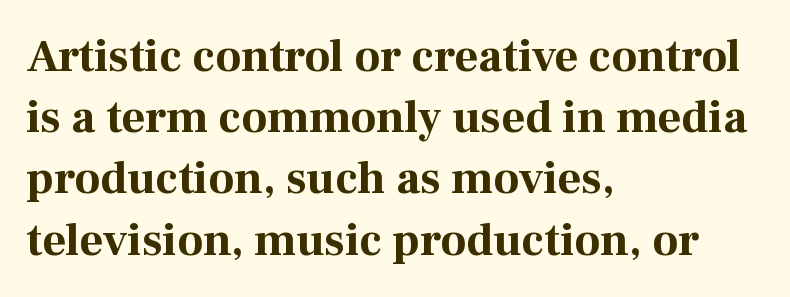
The image shows 46 px bold serif type, upright; set left-aligned, normal line spacing (1.33x), normal letter spacing, not underlined; medium stroke contrast and a medium x-height.
